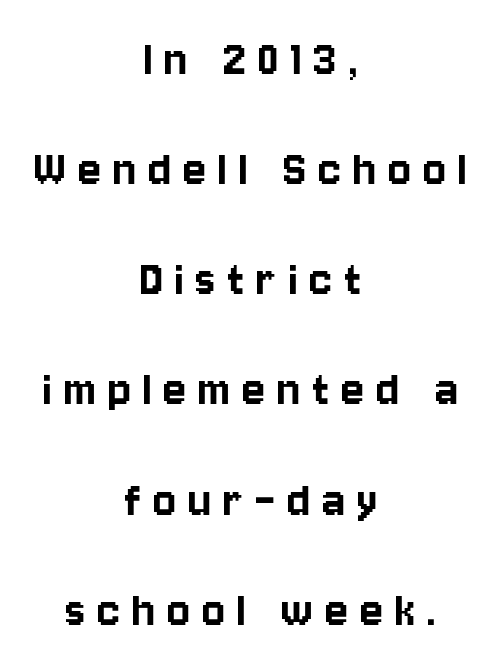
Q: Is the text italic (slanted)? A: No, it is upright.
Q: Is the typeface a serif or a sans-serif typeface? A: Sans-serif.
Q: Is the text underlined? A: No.
Q: How is the paragraph aligned? A: Centered.
Q: Is the spacing between letters normal or unusually wide? A: Unusually wide.
Q: Is the spacing between lines tight, normal or loose? A: Loose.
Q: Width (condensed, normal, or wide)? A: Condensed.
Q: Stroke contrast? A: Low.
Q: x-height? A: Large.
Q: Monospaced? A: No.
